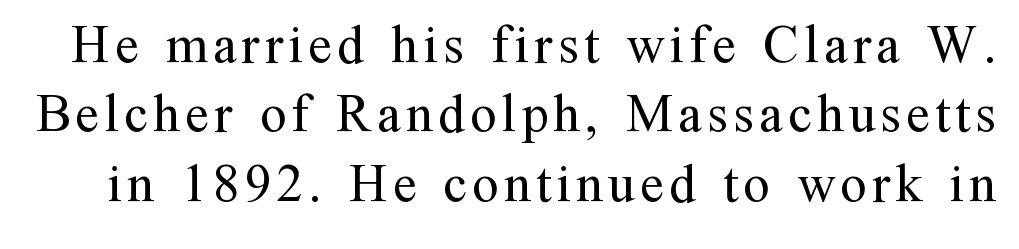
The typesetting does not lean heavy: it is not bold. Typographically, this falls in the serif category. What's the leading like? Ordinary, nothing unusual. No italicization has been applied; the sample stays upright. Do the characters align in a grid? No, the font is proportional.
